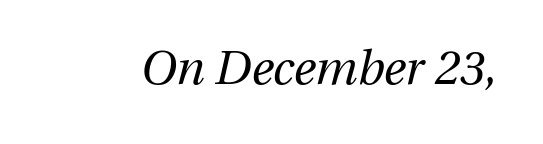
Q: Is the text bold? A: No.
Q: Is the text italic (slanted)? A: Yes, it leans right by about 13 degrees.
Q: Is the text underlined? A: No.
Q: Is the spacing between letters normal or unusually wide? A: Normal.
Q: Width (condensed, normal, or wide)? A: Normal.
Q: Stroke contrast? A: Medium.
Q: x-height? A: Medium.
Q: Monospaced? A: No.
